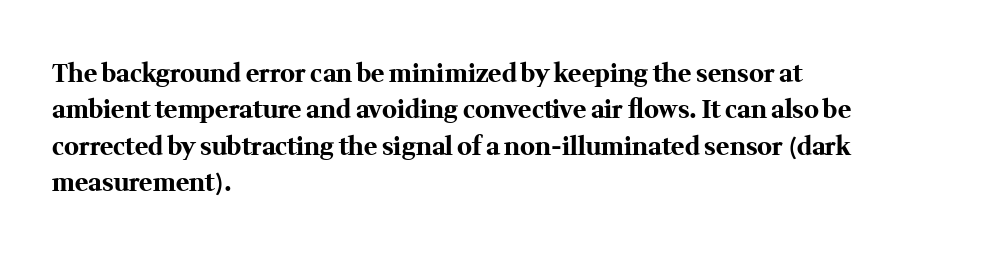
The letters are bold, with thick, heavy strokes. If you measured baseline to baseline, you'd find a middling distance. Posture: straight, roman, zero tilt. No word sits above an underline.
